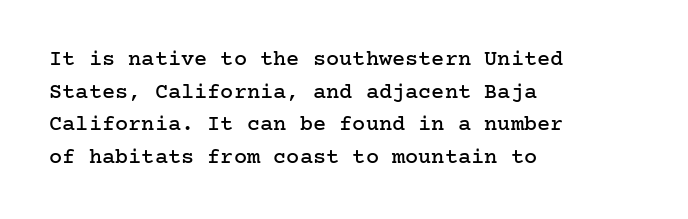
Q: Is the text italic (slanted)? A: No, it is upright.
Q: Is the text underlined? A: No.
Q: How is the paragraph aligned? A: Left-aligned.
Q: Is the spacing between letters normal or unusually wide? A: Normal.
Q: Is the spacing between lines tight, normal or loose? A: Normal.
